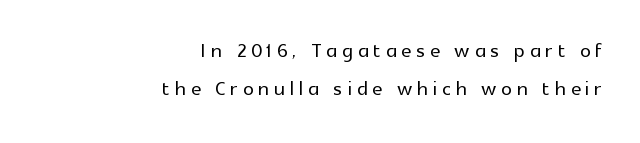
The image shows 27 px text type, upright; set right-aligned, normal line spacing (1.42x), not underlined.
